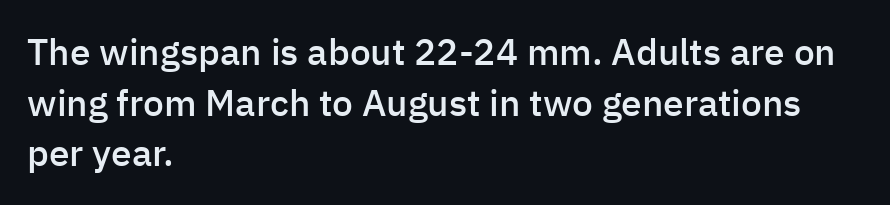
The image shows 37 px semibold sans-serif type, upright; set left-aligned, normal line spacing (1.37x), normal letter spacing, not underlined; low stroke contrast and a medium x-height.
